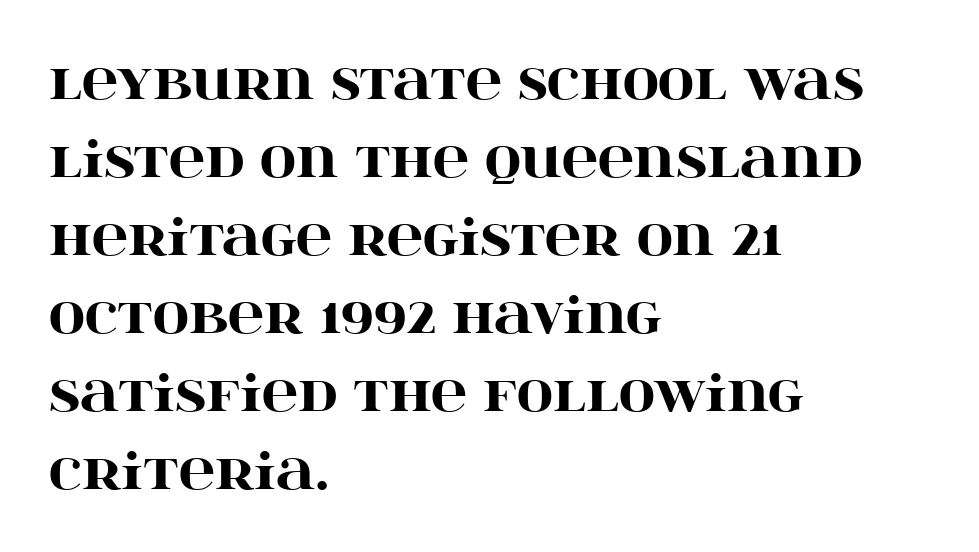
The image shows 50 px heavy, wide serif type, upright; set left-aligned, normal line spacing (1.56x), normal letter spacing, not underlined; high stroke contrast and a large x-height.
